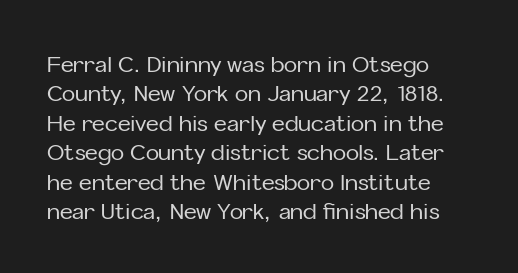
The image shows 22 px text type, upright; set normal line spacing (1.34x), normal letter spacing, not underlined.
